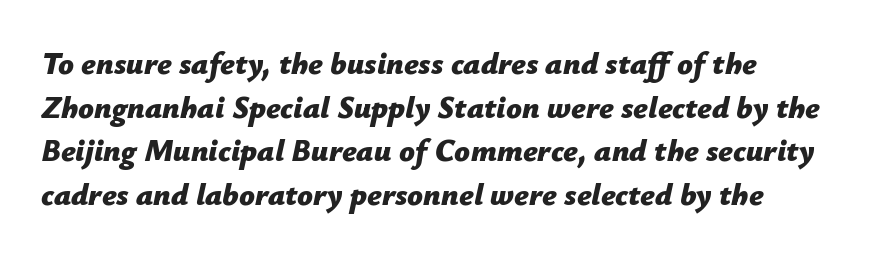
The text carries the slant typical of an italic or oblique font. Evenly set lines give the paragraph a standard silhouette. Caption: bold face, heavy strokes. The lines in this sample share a left origin and differ only in where they stop.
